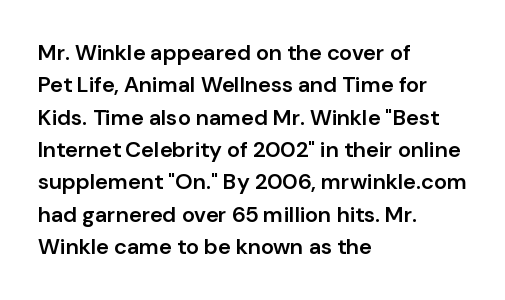
{"italic": "no", "bold": "semi", "underline": "no", "align": "left", "line_spacing": "normal", "line_spacing_ratio": 1.47, "letter_spacing": "normal", "letter_spacing_em": 0.0, "glyph_px": 22}
